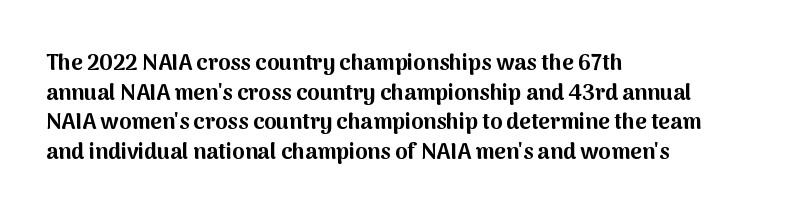
Q: Is the text bold? A: Yes.
Q: Is the text italic (slanted)? A: No, it is upright.
Q: Is the text underlined? A: No.
Q: How is the paragraph aligned? A: Left-aligned.
Q: Is the spacing between letters normal or unusually wide? A: Normal.
Q: Is the spacing between lines tight, normal or loose? A: Normal.
